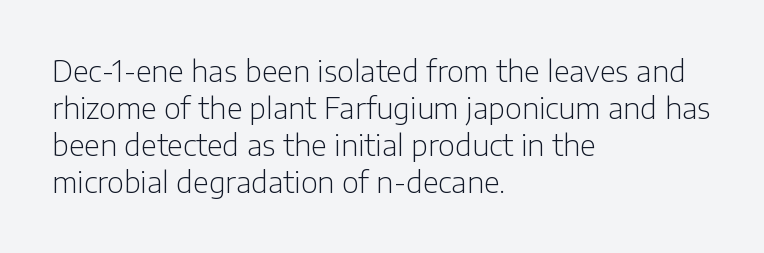
The setting favours the left margin, as ordinary paragraphs usually do. Is this a fixed-width face? No — the glyphs have proportional, varying widths. The space between consecutive lines is moderate. Each stroke keeps to a modest, everyday thickness or less. The text was rendered using a sans face with plain stroke endings.
